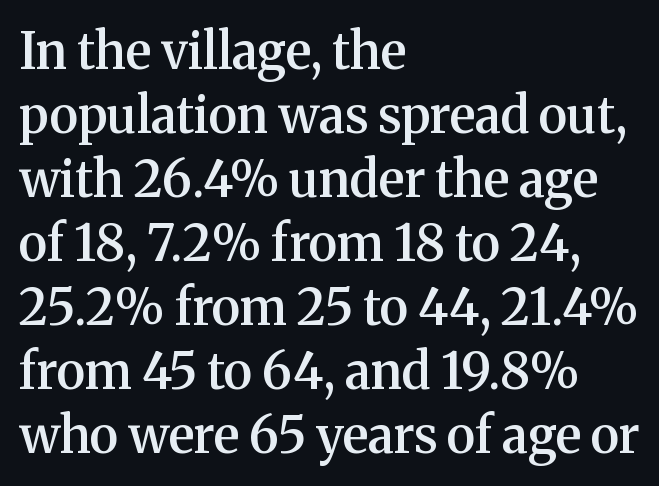
{"serif": "yes", "italic": "no", "bold": "semi", "weight": "semibold", "width": "normal", "stroke_contrast": "medium", "x_height": "medium", "monospaced": "no", "underline": "no", "align": "left", "line_spacing": "normal", "line_spacing_ratio": 1.28, "letter_spacing": "normal", "letter_spacing_em": 0.0, "glyph_px": 50}
